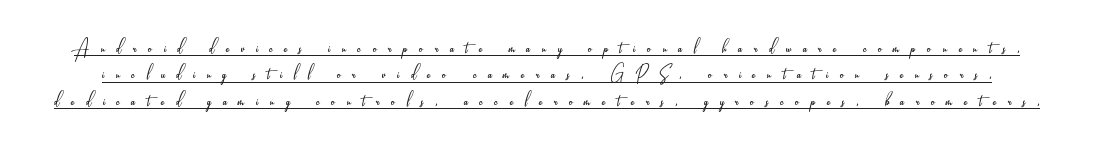
Q: Is the text bold? A: No.
Q: Is the text italic (slanted)? A: Yes.
Q: Is the text underlined? A: Yes.
Q: Is the spacing between letters normal or unusually wide? A: Unusually wide.
Q: Is the spacing between lines tight, normal or loose? A: Tight.
